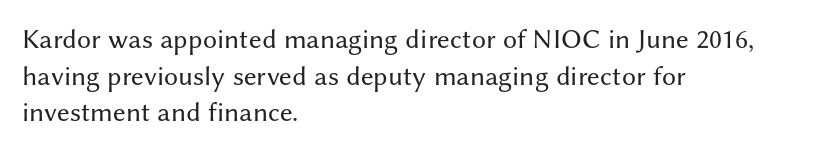
Q: Is the text bold? A: No.
Q: Is the text italic (slanted)? A: No, it is upright.
Q: Is the typeface a serif or a sans-serif typeface? A: Sans-serif.
Q: Is the text underlined? A: No.
Q: How is the paragraph aligned? A: Left-aligned.
Q: Is the spacing between letters normal or unusually wide? A: Normal.
Q: Is the spacing between lines tight, normal or loose? A: Normal.
Q: Width (condensed, normal, or wide)? A: Normal.
Q: Stroke contrast? A: Medium.
Q: x-height? A: Medium.
Q: Monospaced? A: No.
